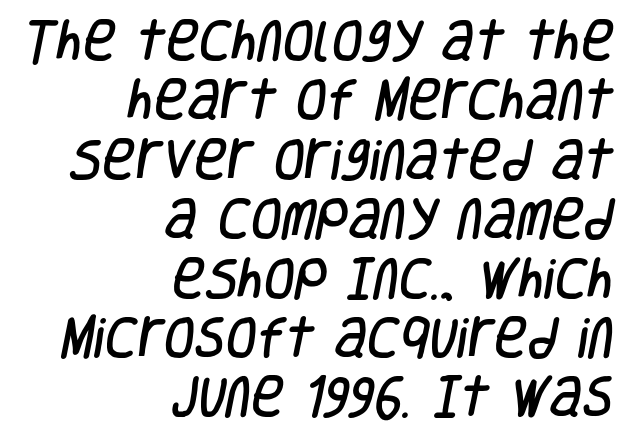
Q: Is the typeface a serif or a sans-serif typeface? A: Sans-serif.
Q: Is the text underlined? A: No.
Q: How is the paragraph aligned? A: Right-aligned.
Q: Is the spacing between letters normal or unusually wide? A: Normal.
Q: Is the spacing between lines tight, normal or loose? A: Normal.
Q: Width (condensed, normal, or wide)? A: Condensed.
Q: Stroke contrast? A: Low.
Q: x-height? A: Large.
Q: Monospaced? A: No.
